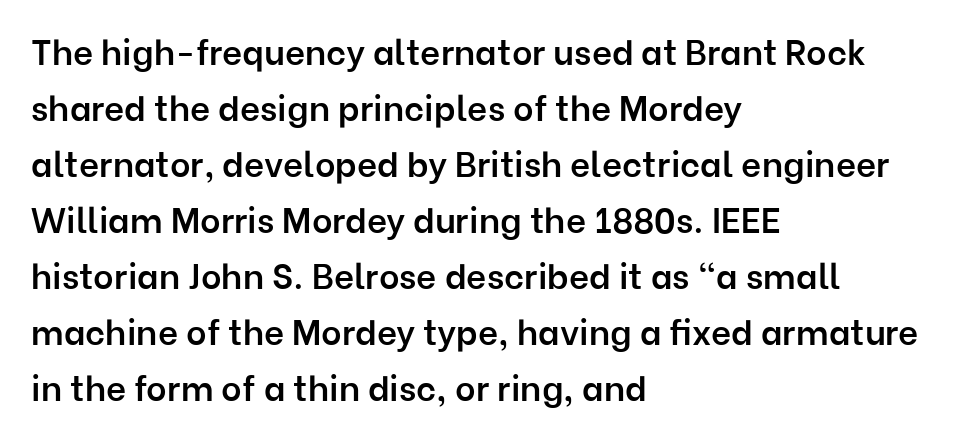
This rendering features lettering with no underline. This is roman type, the default non-slanted kind. Caption: multi-line text, flush left, ragged right. Nobody touched the tracking dial on this one.
